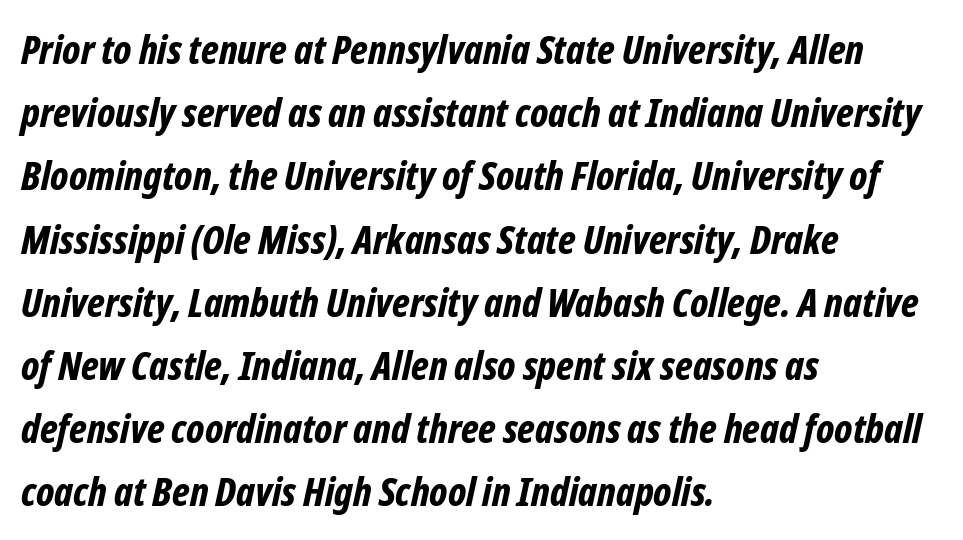
{"italic": "yes", "lean": "right", "slant_degrees": 12, "bold": "yes", "weight": "bold", "width": "condensed", "stroke_contrast": "low", "x_height": "medium", "monospaced": "no", "underline": "no", "align": "left", "line_spacing": "normal", "line_spacing_ratio": 1.58, "letter_spacing": "normal", "letter_spacing_em": 0.0, "glyph_px": 40}
